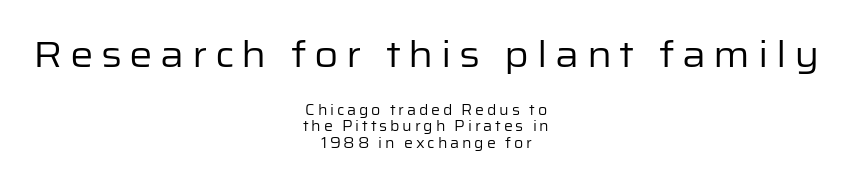
Does the type have serifs? No, each stem ends abruptly. Here the glyphs are tracked loosely, breaking word shapes into spaced letters. Line starts and ends both wander, symmetrically. This sample has the flowing, uneven cadence of proportional lettering.
